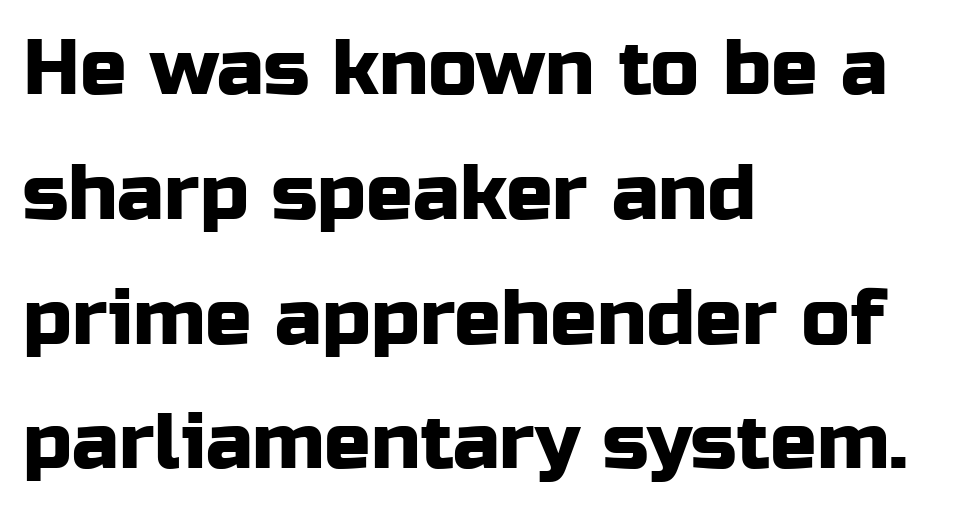
Normally led — the rows are evenly, conventionally spaced. Rendered with straight, roman letterforms. Descenders hang freely into open space. These lines are set flush left with a ragged right edge.
